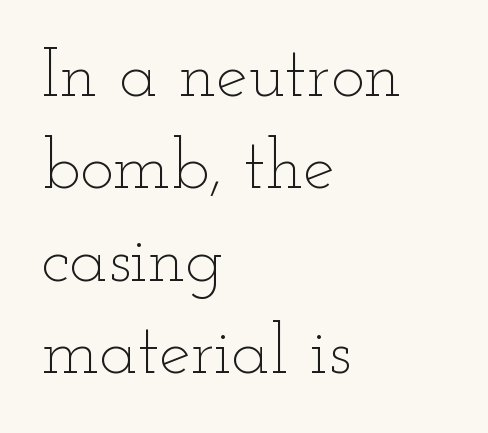
The image shows 71 px thin, wide type, upright; set left-aligned, normal line spacing (1.3x), normal letter spacing, not underlined; low stroke contrast and a small x-height.
